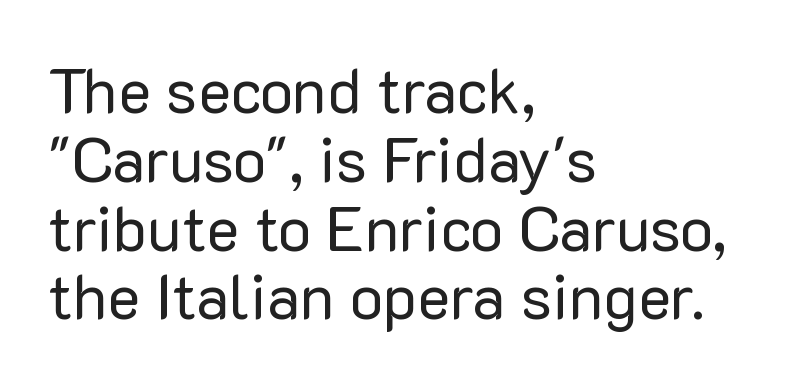
Whoever set this chose condensed vertical rhythm over breathing room. The typeface chosen for these lines omits serifs. Beneath every word, the page is bare. The letters stand upright; this is a roman face.
